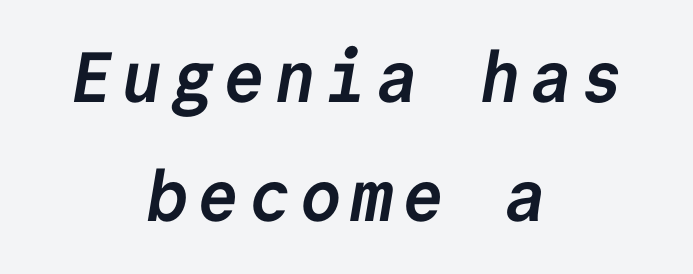
Q: Is the text bold? A: Yes.
Q: Is the typeface a serif or a sans-serif typeface? A: Sans-serif.
Q: Is the text underlined? A: No.
Q: How is the paragraph aligned? A: Centered.
Q: Is the spacing between lines tight, normal or loose? A: Normal.
Q: Width (condensed, normal, or wide)? A: Normal.
Q: Stroke contrast? A: Low.
Q: x-height? A: Medium.
Q: Monospaced? A: Yes.
